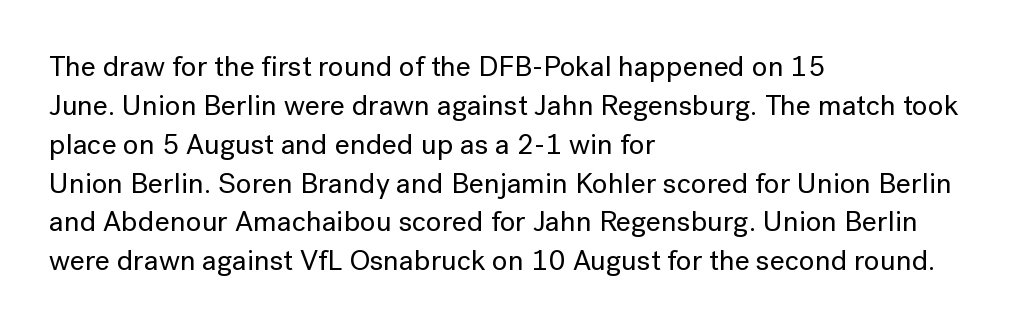
{"serif": "no", "italic": "no", "width": "normal", "stroke_contrast": "low", "x_height": "medium", "monospaced": "no", "underline": "no", "align": "left", "line_spacing": "normal", "line_spacing_ratio": 1.34, "letter_spacing": "normal", "letter_spacing_em": 0.0, "glyph_px": 29}
